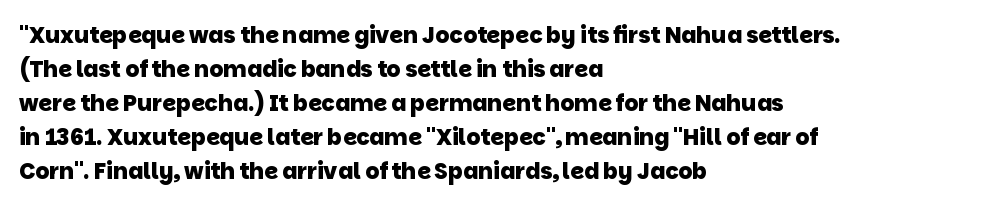
Q: Is the text bold? A: Yes.
Q: Is the text underlined? A: No.
Q: How is the paragraph aligned? A: Left-aligned.
Q: Is the spacing between letters normal or unusually wide? A: Normal.
Q: Is the spacing between lines tight, normal or loose? A: Normal.
